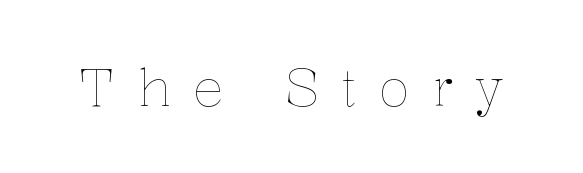
Q: Is the text bold? A: No.
Q: Is the text italic (slanted)? A: No, it is upright.
Q: Is the text underlined? A: No.
Q: Is the spacing between letters normal or unusually wide? A: Unusually wide.
Q: Width (condensed, normal, or wide)? A: Normal.
Q: Stroke contrast? A: Low.
Q: x-height? A: Medium.
Q: Monospaced? A: No.
